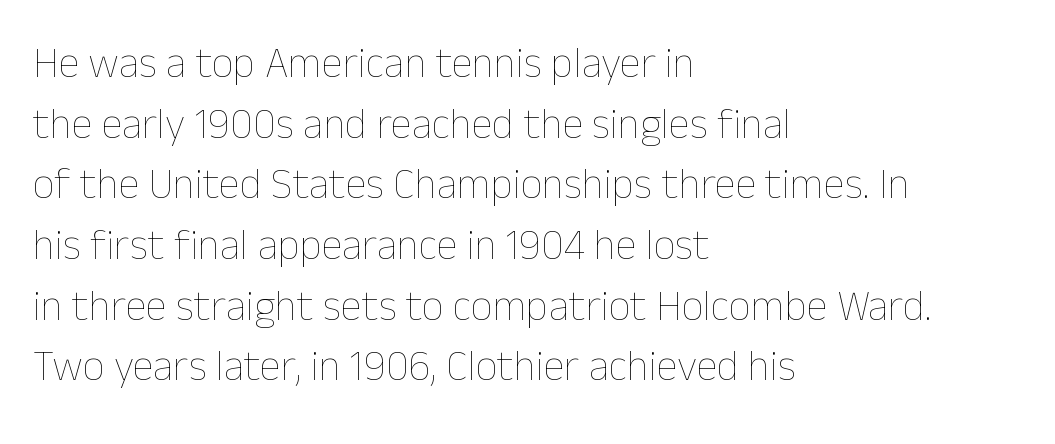
{"italic": "no", "bold": "no", "weight": "thin", "width": "normal", "stroke_contrast": "low", "x_height": "medium", "monospaced": "no", "underline": "no", "align": "left", "line_spacing": "normal", "line_spacing_ratio": 1.41, "letter_spacing": "normal", "letter_spacing_em": 0.0, "glyph_px": 43}
